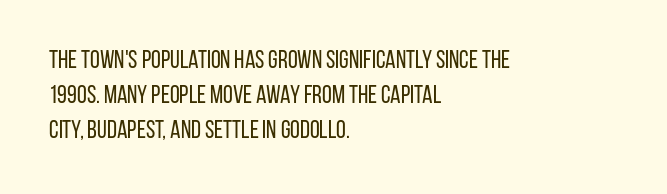
{"italic": "no", "bold": "no", "underline": "no", "align": "left", "line_spacing": "normal", "line_spacing_ratio": 1.4, "letter_spacing": "normal", "letter_spacing_em": 0.0, "glyph_px": 25}
